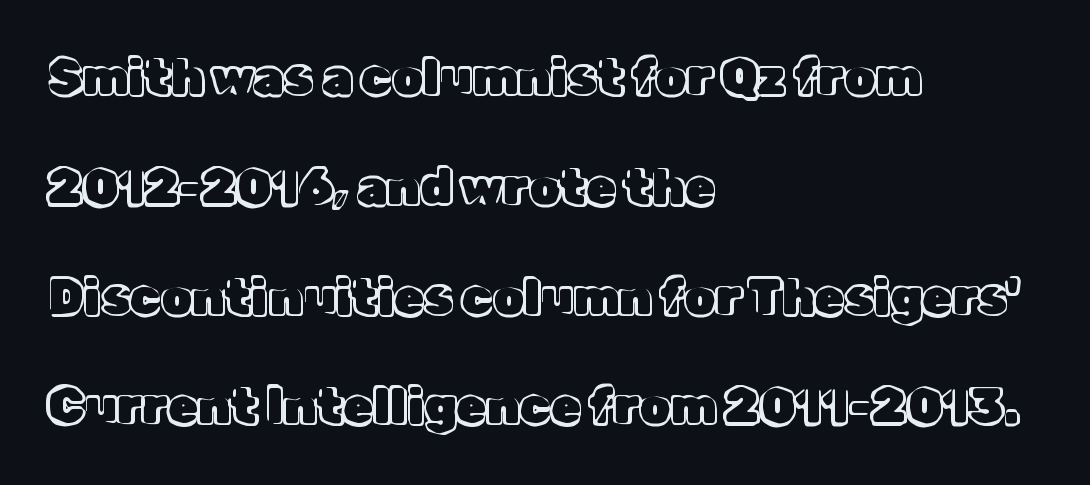
{"italic": "no", "width": "normal", "x_height": "medium", "monospaced": "no", "underline": "no", "align": "left", "line_spacing": "loose", "line_spacing_ratio": 2.24, "letter_spacing": "normal", "letter_spacing_em": 0.0, "glyph_px": 49}
